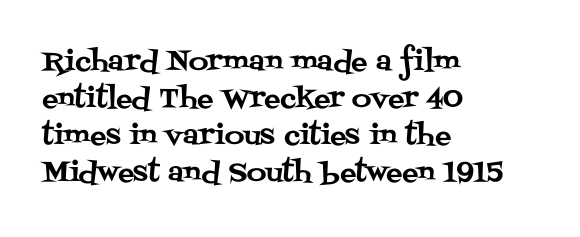
The image shows 27 px text type, upright; set left-aligned, normal line spacing (1.37x), normal letter spacing, not underlined.
